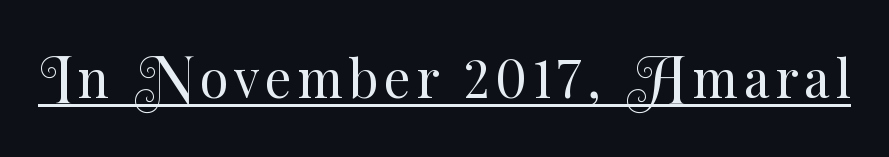
{"italic": "no", "bold": "no", "weight": "regular", "width": "normal", "stroke_contrast": "medium", "x_height": "small", "monospaced": "no", "underline": "yes", "glyph_px": 52}
